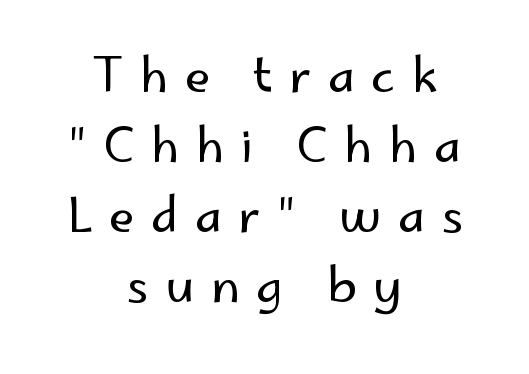
This sample keeps an unexceptional amount of space between lines. These lines are rendered in a variable-pitch font. Notice how the passage keeps no hard edge, just a central spine. Descender tails drop into unmarked territory.
